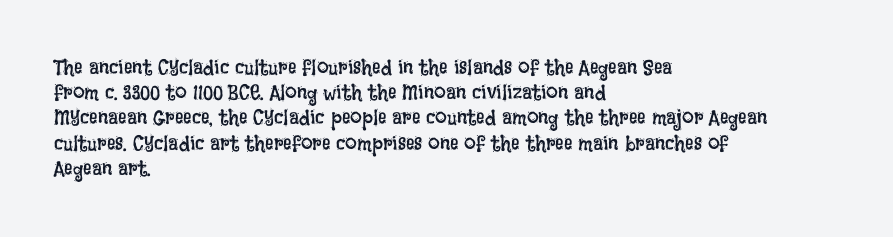
{"italic": "no", "bold": "no", "underline": "no", "align": "left", "line_spacing_ratio": 1.2, "letter_spacing": "normal", "letter_spacing_em": 0.0, "glyph_px": 21}
